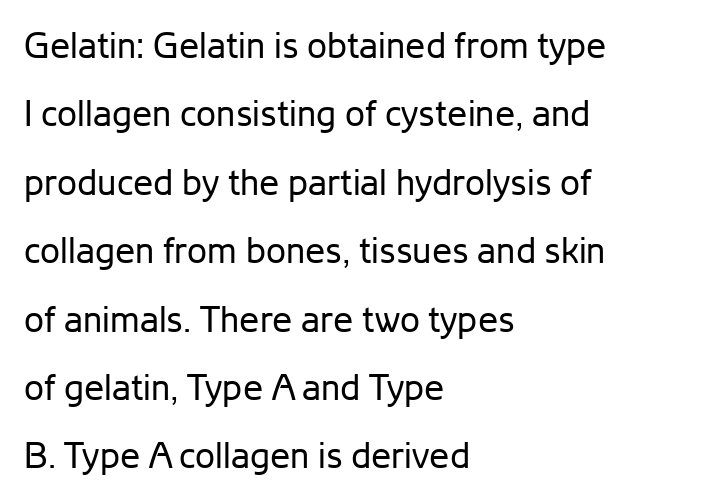
Q: Is the text bold? A: No.
Q: Is the text italic (slanted)? A: No, it is upright.
Q: Is the typeface a serif or a sans-serif typeface? A: Sans-serif.
Q: Is the text underlined? A: No.
Q: How is the paragraph aligned? A: Left-aligned.
Q: Is the spacing between letters normal or unusually wide? A: Normal.
Q: Is the spacing between lines tight, normal or loose? A: Loose.
Q: Width (condensed, normal, or wide)? A: Normal.
Q: Stroke contrast? A: Low.
Q: x-height? A: Medium.
Q: Monospaced? A: No.
